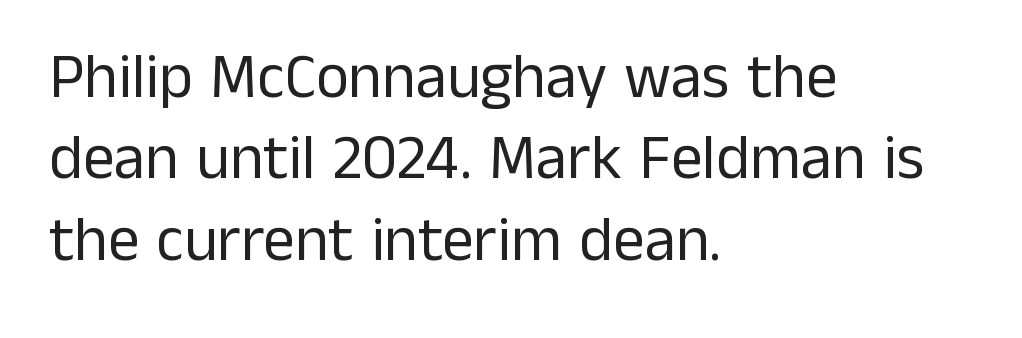
Q: Is the text bold? A: No.
Q: Is the text italic (slanted)? A: No, it is upright.
Q: Is the typeface a serif or a sans-serif typeface? A: Sans-serif.
Q: Is the text underlined? A: No.
Q: How is the paragraph aligned? A: Left-aligned.
Q: Is the spacing between letters normal or unusually wide? A: Normal.
Q: Is the spacing between lines tight, normal or loose? A: Normal.
Q: Width (condensed, normal, or wide)? A: Normal.
Q: Stroke contrast? A: Low.
Q: x-height? A: Medium.
Q: Monospaced? A: No.
